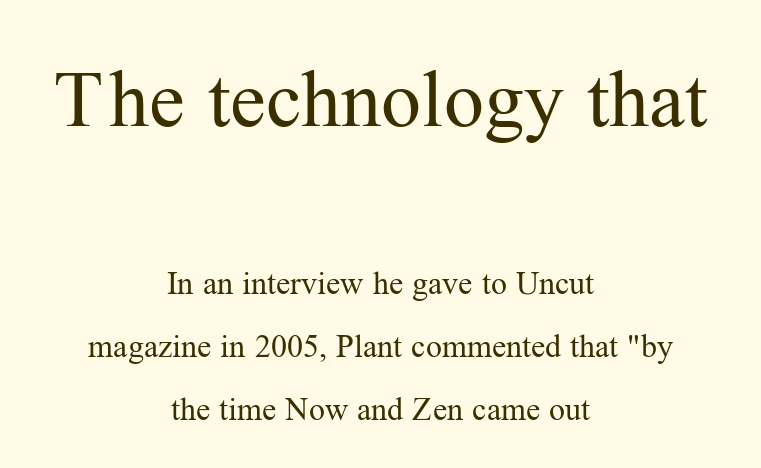
{"serif": "yes", "italic": "no", "bold": "no", "weight": "regular", "width": "normal", "stroke_contrast": "medium", "x_height": "medium", "monospaced": "no", "underline": "no", "align": "center", "line_spacing": "loose", "line_spacing_ratio": 1.97, "letter_spacing": "normal", "letter_spacing_em": 0.0, "larger_block": "first", "size_ratio": 2.5, "glyph_px": 80}
